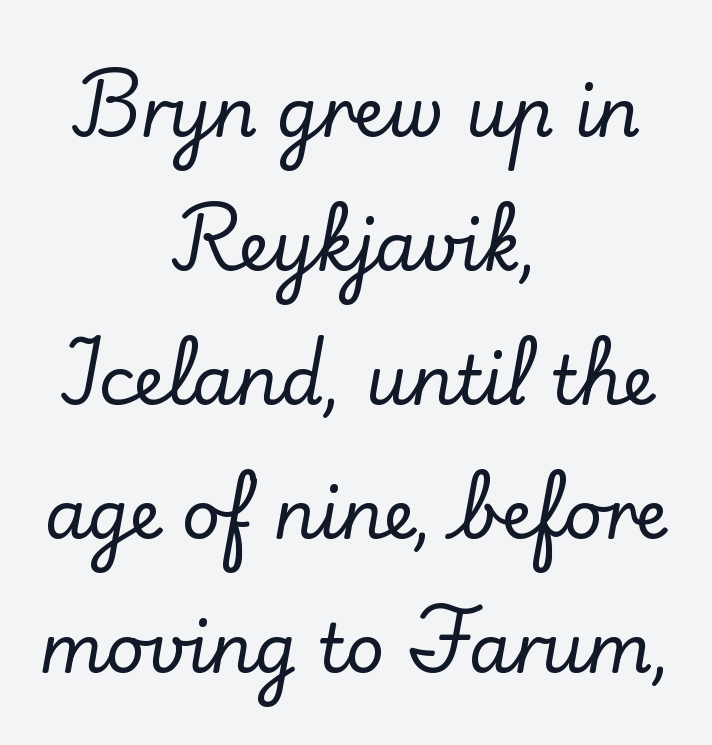
Q: Is the text italic (slanted)? A: Yes.
Q: Is the typeface a serif or a sans-serif typeface? A: Serif.
Q: Is the text underlined? A: No.
Q: How is the paragraph aligned? A: Centered.
Q: Is the spacing between letters normal or unusually wide? A: Normal.
Q: Is the spacing between lines tight, normal or loose? A: Loose.
Q: Width (condensed, normal, or wide)? A: Normal.
Q: Stroke contrast? A: Low.
Q: x-height? A: Small.
Q: Monospaced? A: No.
